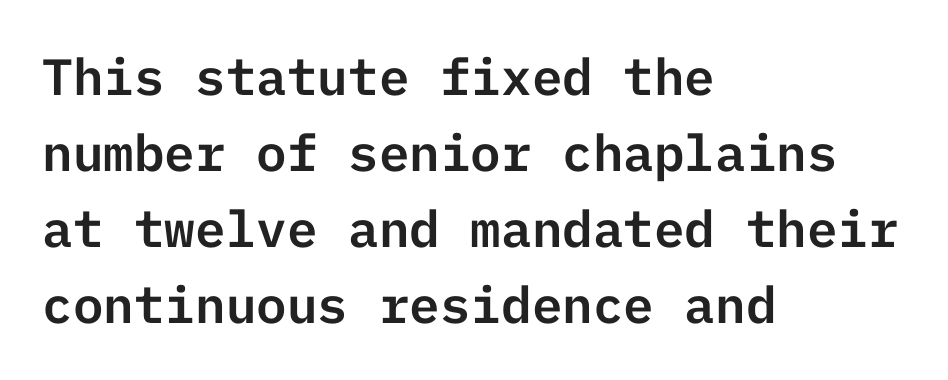
The image shows 51 px sans-serif type, upright; set left-aligned, normal line spacing (1.49x), normal letter spacing, not underlined; low stroke contrast and a medium x-height.
